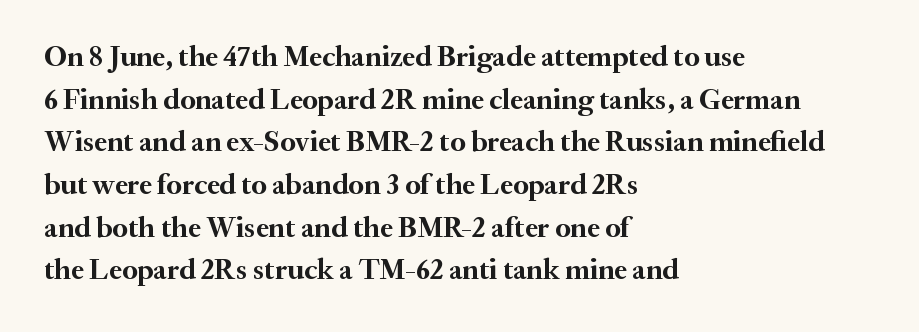
Q: Is the text bold? A: Yes.
Q: Is the text italic (slanted)? A: No, it is upright.
Q: Is the typeface a serif or a sans-serif typeface? A: Serif.
Q: Is the text underlined? A: No.
Q: How is the paragraph aligned? A: Left-aligned.
Q: Is the spacing between letters normal or unusually wide? A: Normal.
Q: Is the spacing between lines tight, normal or loose? A: Normal.
Q: Width (condensed, normal, or wide)? A: Normal.
Q: Stroke contrast? A: Medium.
Q: x-height? A: Small.
Q: Monospaced? A: No.
